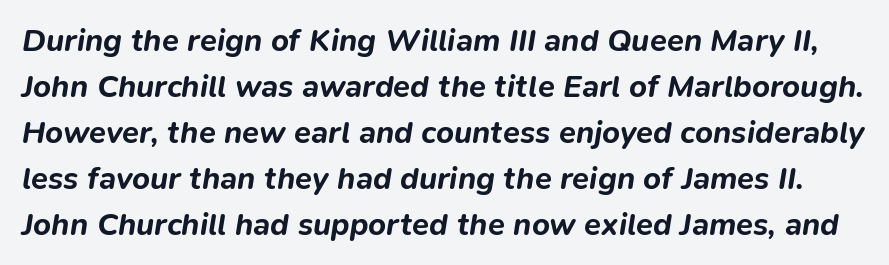
{"italic": "yes", "lean": "right", "slant_degrees": 9, "bold": "yes", "weight": "bold", "width": "normal", "stroke_contrast": "low", "x_height": "medium", "monospaced": "no", "underline": "no", "line_spacing": "normal", "line_spacing_ratio": 1.48, "letter_spacing": "normal", "letter_spacing_em": 0.0, "glyph_px": 31}
